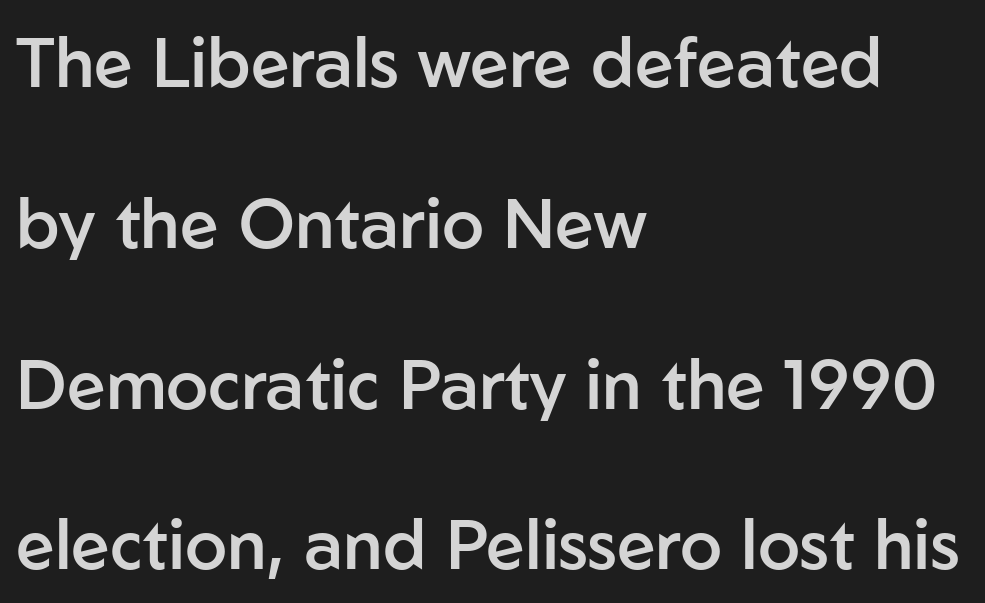
Think of a printed novel: that variable character pitch is what you see here. The words here are not underlined. These lines are set flush left with a ragged right edge. The rendering keeps characters at their native spacing. No italicization has been applied; the sample stays upright. Students, observe: this is what heavily led, spacious text looks like.
